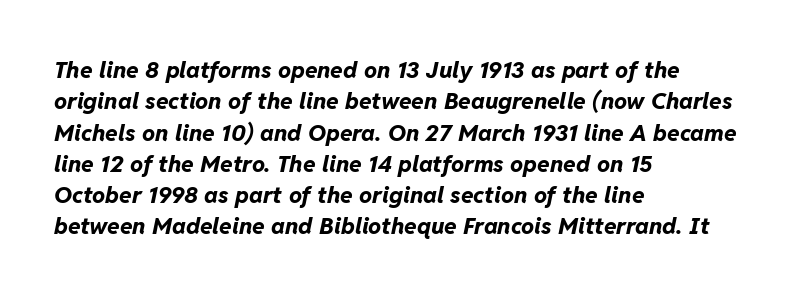
{"italic": "yes", "lean": "right", "slant_degrees": 11, "bold": "yes", "underline": "no", "align": "left", "line_spacing": "normal", "line_spacing_ratio": 1.36, "letter_spacing": "normal", "letter_spacing_em": 0.0, "glyph_px": 23}
